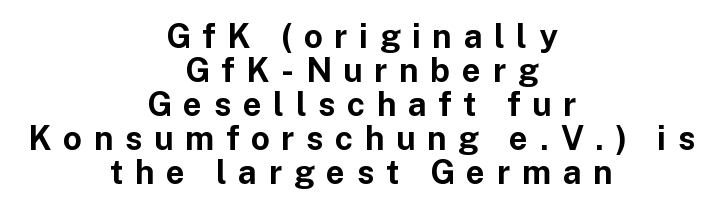
The image shows 33 px bold sans-serif type, upright; set centered, tight line spacing (1.03x), unusually wide letter spacing (+0.35 em), not underlined; low stroke contrast and a medium x-height.
